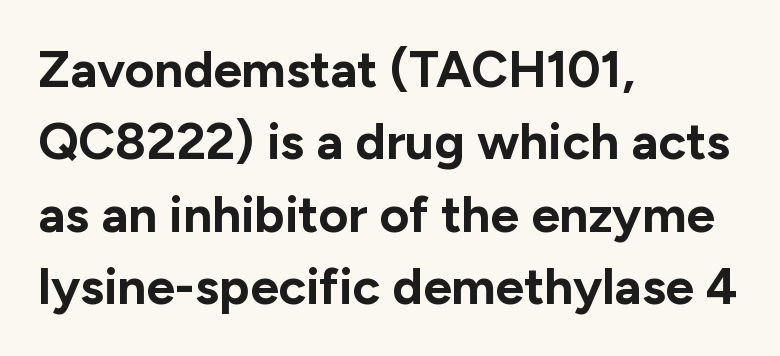
{"serif": "no", "italic": "no", "bold": "yes", "weight": "bold", "width": "normal", "stroke_contrast": "low", "x_height": "medium", "monospaced": "no", "underline": "no", "align": "left", "line_spacing": "normal", "line_spacing_ratio": 1.42, "letter_spacing": "normal", "letter_spacing_em": 0.0, "glyph_px": 51}
